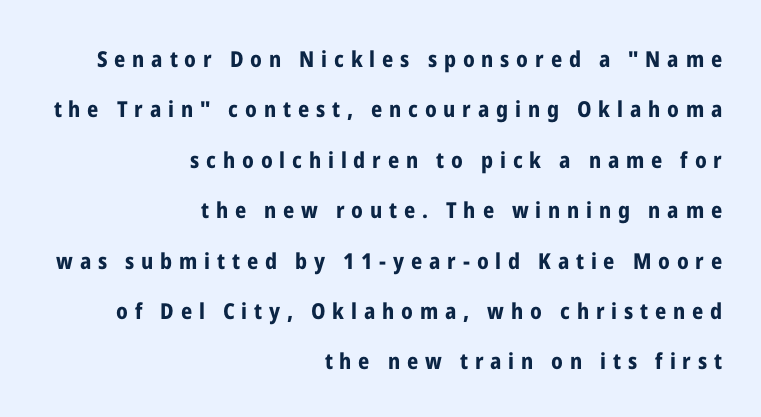
The image shows 22 px bold type, upright; set right-aligned, loose line spacing (2.29x), unusually wide letter spacing (+0.31 em), not underlined.
